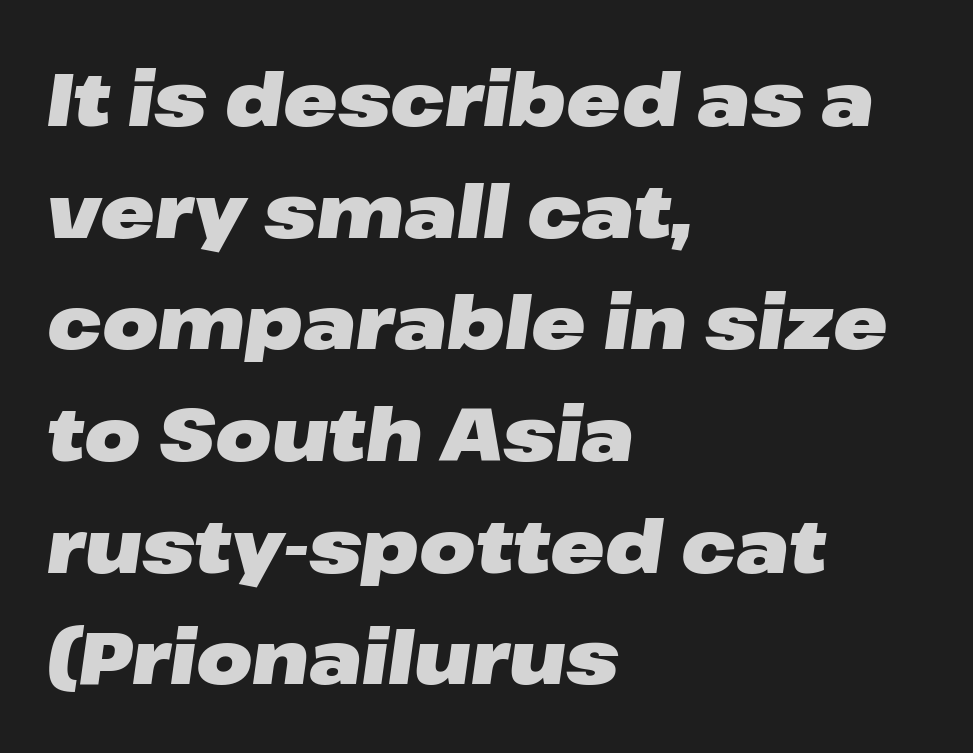
Q: Is the text bold? A: Yes.
Q: Is the text italic (slanted)? A: Yes, it leans right by about 8 degrees.
Q: Is the text underlined? A: No.
Q: How is the paragraph aligned? A: Left-aligned.
Q: Is the spacing between letters normal or unusually wide? A: Normal.
Q: Is the spacing between lines tight, normal or loose? A: Normal.
Q: Width (condensed, normal, or wide)? A: Wide.
Q: Stroke contrast? A: Low.
Q: x-height? A: Medium.
Q: Monospaced? A: No.
